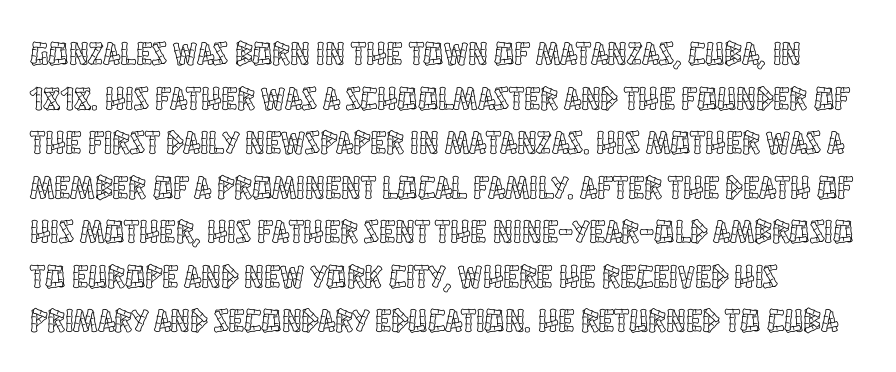
{"italic": "no", "width": "condensed", "x_height": "large", "monospaced": "no", "underline": "no", "align": "left", "line_spacing": "normal", "line_spacing_ratio": 1.35, "letter_spacing": "normal", "letter_spacing_em": 0.0, "glyph_px": 33}
